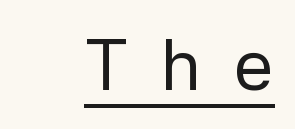
Q: Is the text bold? A: No.
Q: Is the text italic (slanted)? A: No, it is upright.
Q: Is the typeface a serif or a sans-serif typeface? A: Sans-serif.
Q: Is the text underlined? A: Yes.
Q: How is the paragraph aligned? A: Right-aligned.
Q: Is the spacing between letters normal or unusually wide? A: Unusually wide.
Q: Width (condensed, normal, or wide)? A: Normal.
Q: Stroke contrast? A: Low.
Q: x-height? A: Medium.
Q: Monospaced? A: No.
